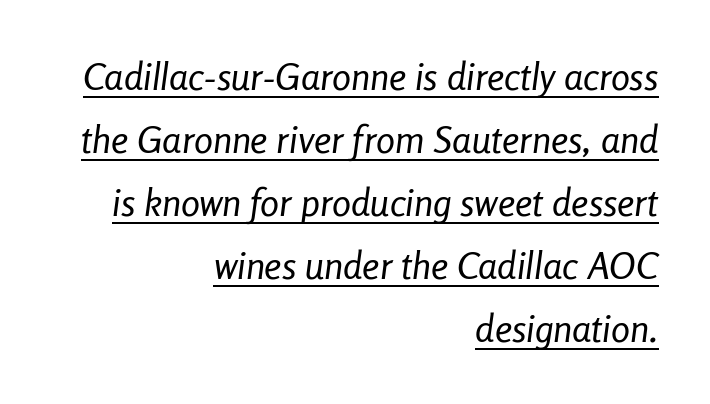
The image shows 38 px regular-weight, condensed type, italic (leaning right); set right-aligned, normal line spacing (1.66x), normal letter spacing, underlined; low stroke contrast and a medium x-height.
